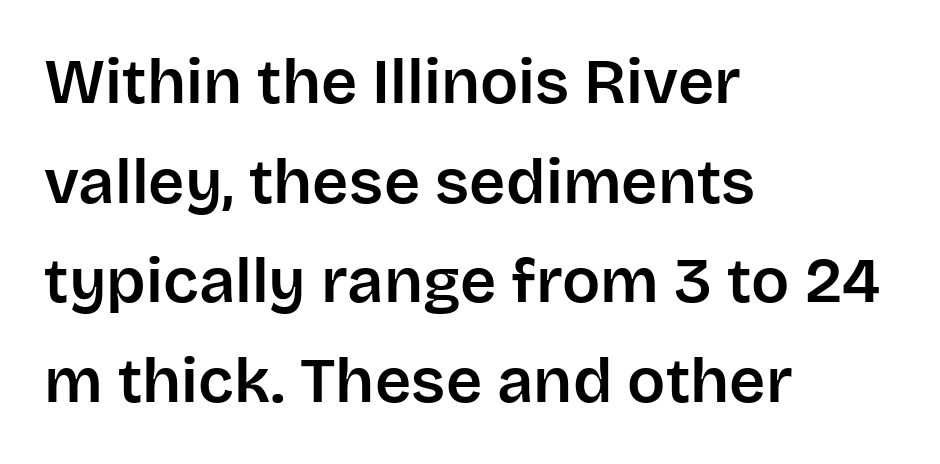
The image shows 63 px sans-serif type, upright; set left-aligned, normal line spacing (1.58x), normal letter spacing, not underlined; low stroke contrast and a large x-height.
